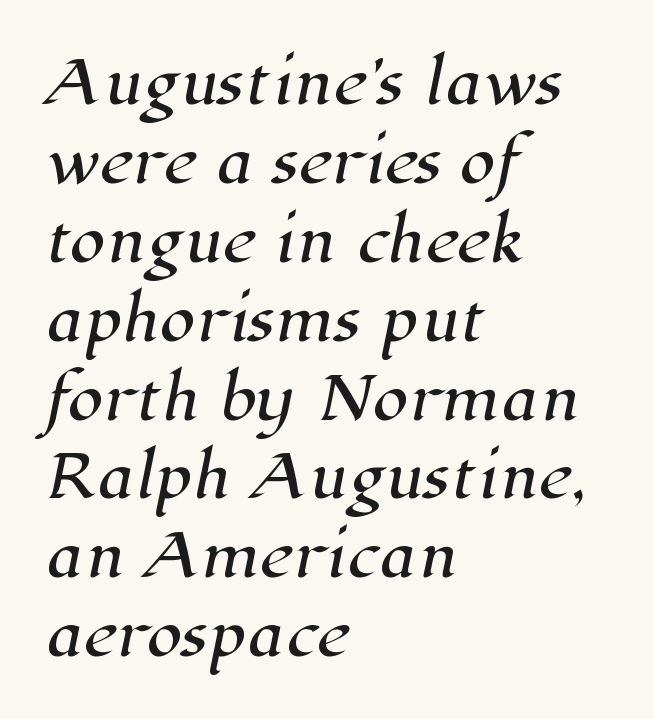
{"serif": "yes", "width": "normal", "stroke_contrast": "high", "x_height": "medium", "monospaced": "no", "underline": "no", "align": "left", "line_spacing": "normal", "line_spacing_ratio": 1.36, "letter_spacing": "normal", "letter_spacing_em": 0.0, "glyph_px": 58}
